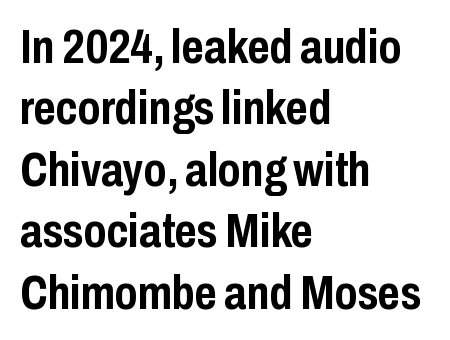
These lines stack with their left ends in a neat column. Glyph-to-glyph distance matches everyday printed text. The foot of each line stays bare and open. Do the letters lean? They stand straight.
